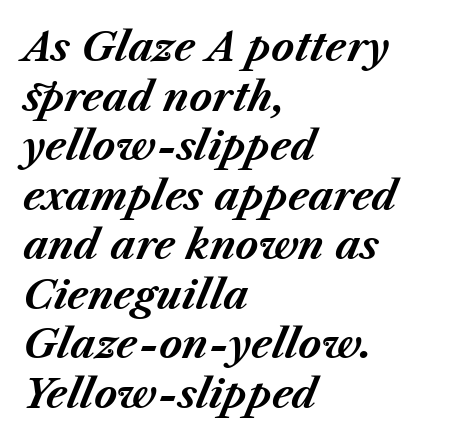
Horizontally, the lines are justified to the leading edge only. Observe the ordinary spacing: letters are neighbours, not strangers. Every letter is thick-stroked: bold, no question. How would I describe the line gaps? Plain and ordinary. These lines are rendered in a variable-pitch font. Underlining? Definitely not there.
